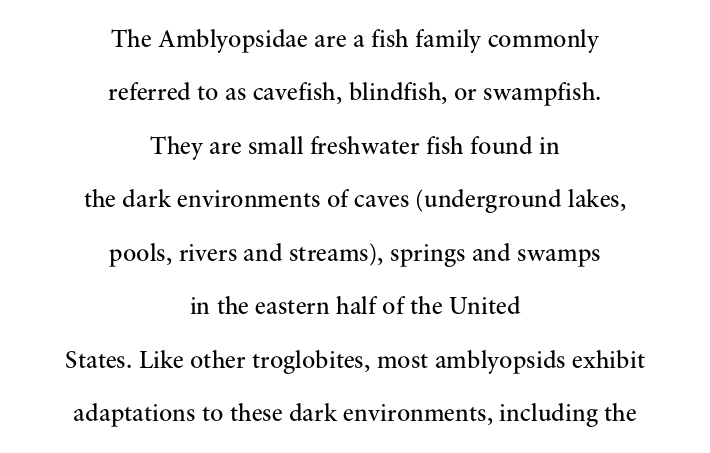
Q: Is the text bold? A: No.
Q: Is the text italic (slanted)? A: No, it is upright.
Q: Is the text underlined? A: No.
Q: How is the paragraph aligned? A: Centered.
Q: Is the spacing between letters normal or unusually wide? A: Normal.
Q: Is the spacing between lines tight, normal or loose? A: Loose.
